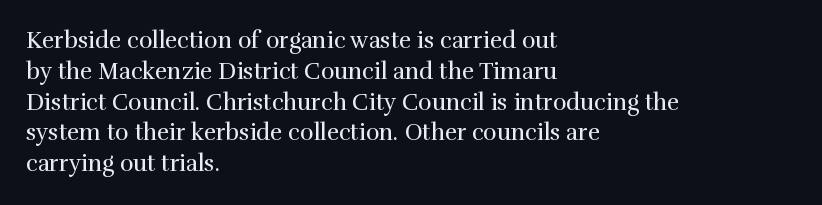
Q: Is the text bold? A: No.
Q: Is the text italic (slanted)? A: No, it is upright.
Q: Is the text underlined? A: No.
Q: How is the paragraph aligned? A: Left-aligned.
Q: Is the spacing between letters normal or unusually wide? A: Normal.
Q: Is the spacing between lines tight, normal or loose? A: Normal.
